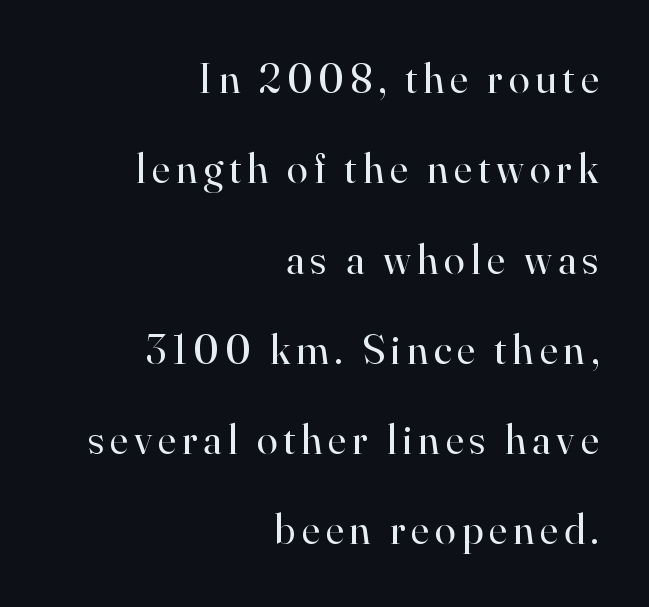
{"serif": "yes", "italic": "no", "bold": "no", "weight": "regular", "width": "normal", "stroke_contrast": "high", "x_height": "small", "monospaced": "no", "underline": "no", "align": "right", "line_spacing": "loose", "line_spacing_ratio": 2.15, "glyph_px": 42}
